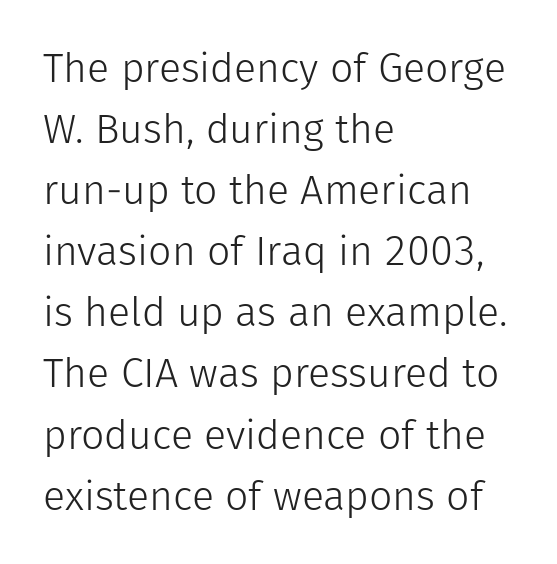
{"serif": "no", "italic": "no", "bold": "no", "weight": "light", "width": "normal", "stroke_contrast": "low", "x_height": "medium", "monospaced": "no", "underline": "no", "align": "left", "line_spacing": "normal", "line_spacing_ratio": 1.49, "letter_spacing": "normal", "letter_spacing_em": 0.0, "glyph_px": 41}
